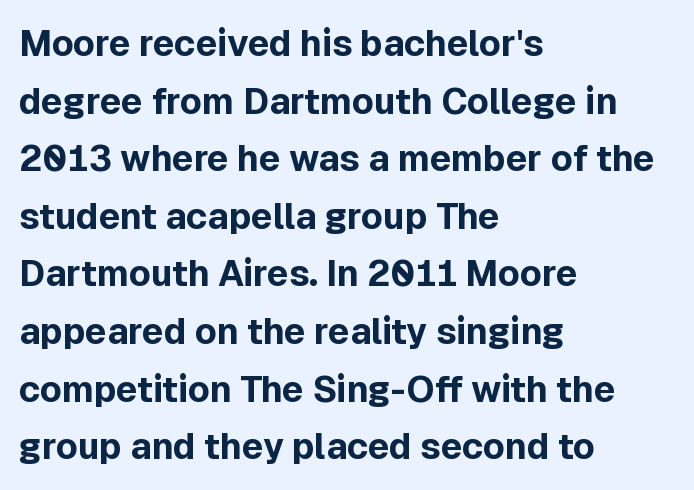
Q: Is the text bold? A: Yes.
Q: Is the text italic (slanted)? A: No, it is upright.
Q: Is the typeface a serif or a sans-serif typeface? A: Sans-serif.
Q: Is the text underlined? A: No.
Q: How is the paragraph aligned? A: Left-aligned.
Q: Is the spacing between letters normal or unusually wide? A: Normal.
Q: Is the spacing between lines tight, normal or loose? A: Normal.
Q: Width (condensed, normal, or wide)? A: Normal.
Q: x-height? A: Medium.
Q: Monospaced? A: No.
